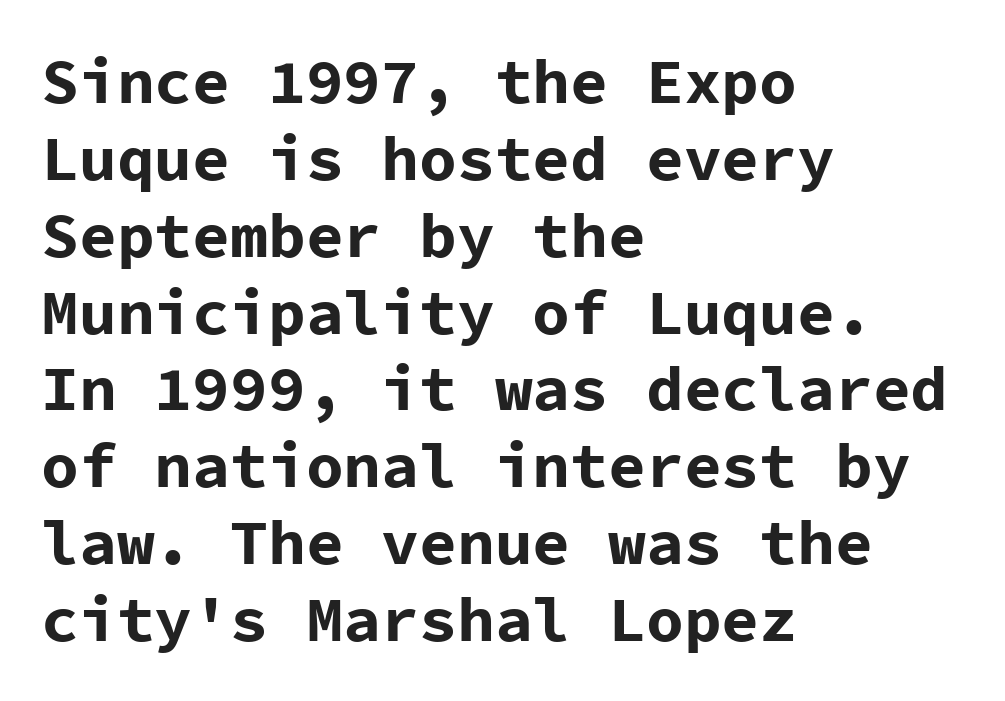
The image shows 63 px bold sans-serif type, upright, monospaced; set left-aligned, line spacing 1.22x, normal letter spacing, not underlined; low stroke contrast and a medium x-height.
